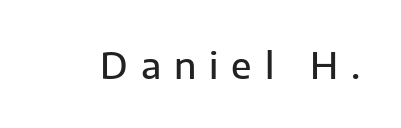
{"serif": "no", "italic": "no", "bold": "semi", "weight": "semibold", "width": "normal", "stroke_contrast": "low", "x_height": "medium", "monospaced": "no", "underline": "no", "letter_spacing": "wide", "letter_spacing_em": 0.36, "glyph_px": 36}
